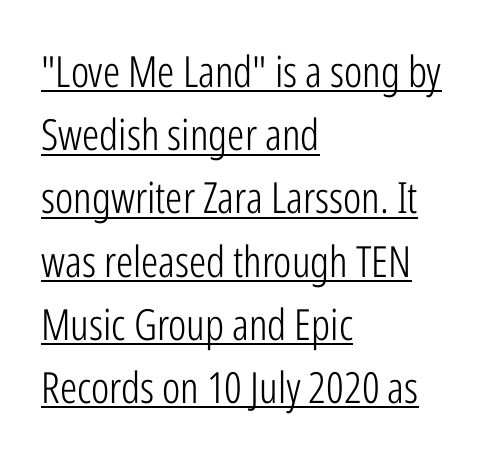
The image shows 43 px light, condensed sans-serif type, upright; set left-aligned, normal line spacing (1.47x), normal letter spacing, underlined; low stroke contrast and a medium x-height.
